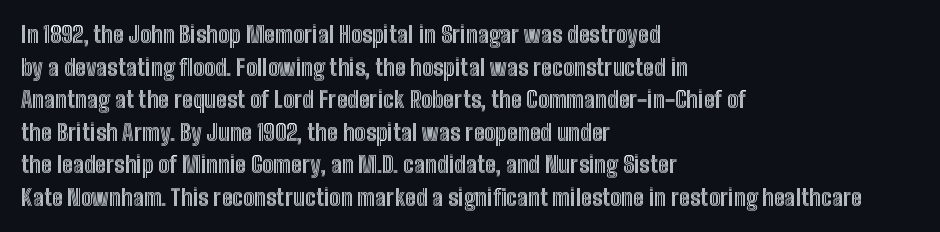
Q: Is the text italic (slanted)? A: No, it is upright.
Q: Is the text underlined? A: No.
Q: How is the paragraph aligned? A: Left-aligned.
Q: Is the spacing between letters normal or unusually wide? A: Normal.
Q: Is the spacing between lines tight, normal or loose? A: Normal.
